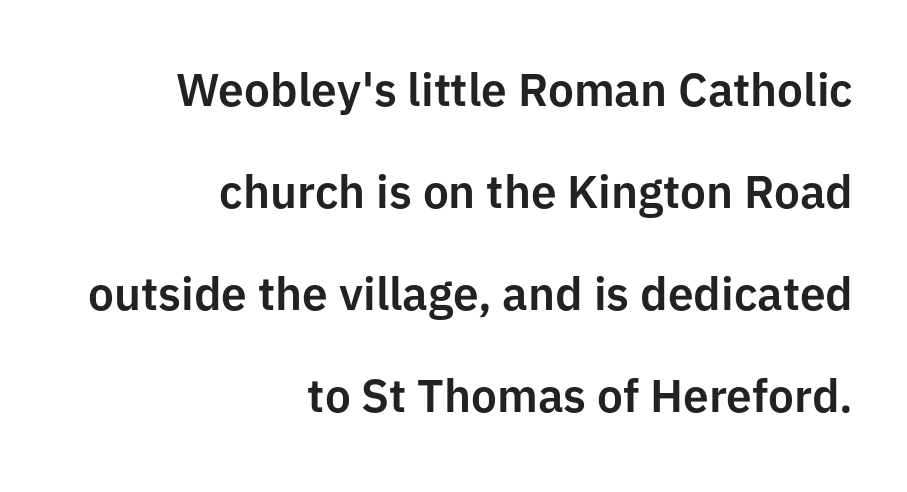
{"serif": "no", "italic": "no", "width": "normal", "stroke_contrast": "low", "x_height": "medium", "monospaced": "no", "underline": "no", "align": "right", "line_spacing": "loose", "line_spacing_ratio": 2.22, "letter_spacing": "normal", "letter_spacing_em": 0.0, "glyph_px": 46}
